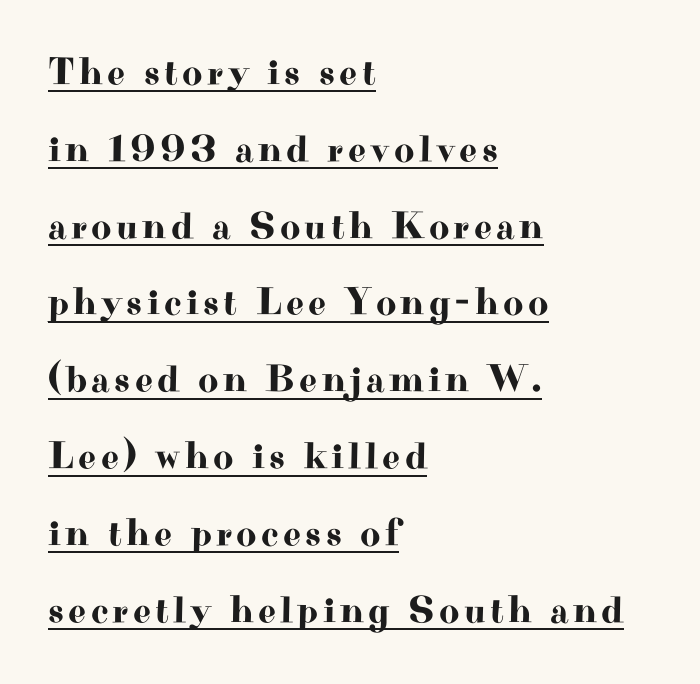
Q: Is the text italic (slanted)? A: No, it is upright.
Q: Is the typeface a serif or a sans-serif typeface? A: Serif.
Q: Is the text underlined? A: Yes.
Q: How is the paragraph aligned? A: Left-aligned.
Q: Is the spacing between lines tight, normal or loose? A: Loose.
Q: Width (condensed, normal, or wide)? A: Wide.
Q: Stroke contrast? A: High.
Q: x-height? A: Small.
Q: Monospaced? A: No.
